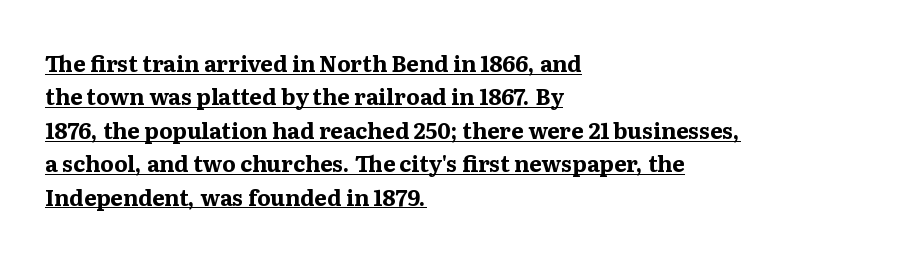
Q: Is the text bold? A: Yes.
Q: Is the text italic (slanted)? A: No, it is upright.
Q: Is the text underlined? A: Yes.
Q: How is the paragraph aligned? A: Left-aligned.
Q: Is the spacing between letters normal or unusually wide? A: Normal.
Q: Is the spacing between lines tight, normal or loose? A: Normal.
